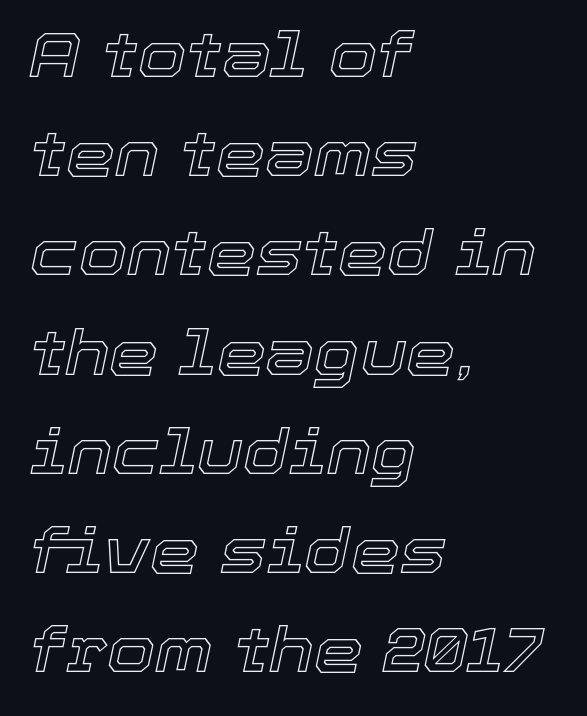
The image shows 62 px text type, italic (leaning right); set left-aligned, normal line spacing (1.6x), normal letter spacing, not underlined; a medium x-height.
